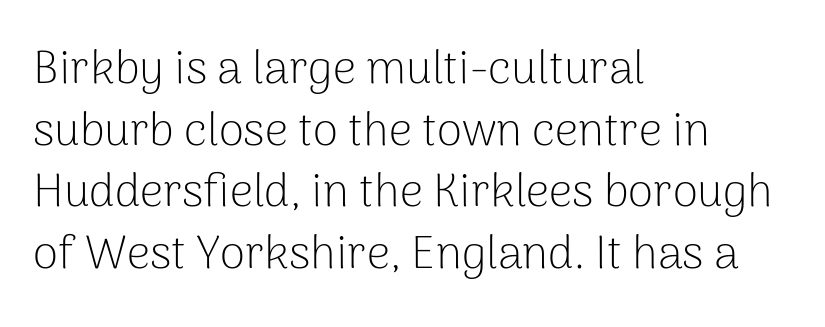
The image shows 46 px light sans-serif type, upright; set left-aligned, normal line spacing (1.34x), normal letter spacing, not underlined; low stroke contrast and a medium x-height.
